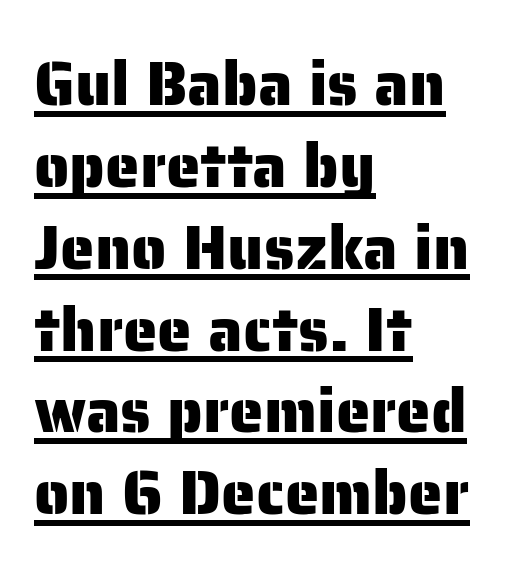
Q: Is the text italic (slanted)? A: No, it is upright.
Q: Is the typeface a serif or a sans-serif typeface? A: Sans-serif.
Q: Is the text underlined? A: Yes.
Q: How is the paragraph aligned? A: Left-aligned.
Q: Is the spacing between letters normal or unusually wide? A: Normal.
Q: Is the spacing between lines tight, normal or loose? A: Normal.
Q: Width (condensed, normal, or wide)? A: Normal.
Q: Stroke contrast? A: Low.
Q: x-height? A: Medium.
Q: Monospaced? A: No.
